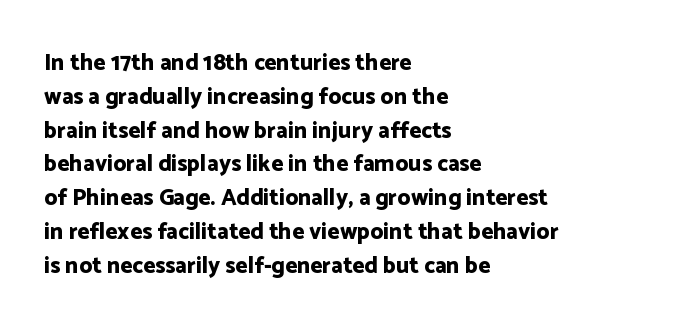
{"italic": "no", "bold": "yes", "underline": "no", "align": "left", "line_spacing": "normal", "line_spacing_ratio": 1.47, "letter_spacing": "normal", "letter_spacing_em": 0.0, "glyph_px": 23}
